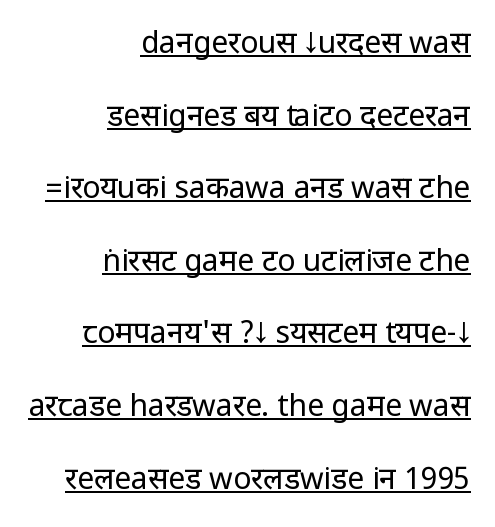
Q: Is the text bold? A: No.
Q: Is the text italic (slanted)? A: No, it is upright.
Q: Is the typeface a serif or a sans-serif typeface? A: Sans-serif.
Q: Is the text underlined? A: Yes.
Q: How is the paragraph aligned? A: Right-aligned.
Q: Is the spacing between letters normal or unusually wide? A: Normal.
Q: Is the spacing between lines tight, normal or loose? A: Loose.
Q: Width (condensed, normal, or wide)? A: Condensed.
Q: Stroke contrast? A: Low.
